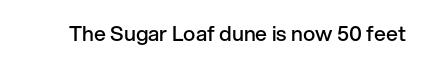
Typesetter's note: demi weight, one step under bold. The specimen omits any rule beneath the text block's lines. Is there any slant? The stems are plumb. Does extra space separate the letters? No, they use regular spacing.
